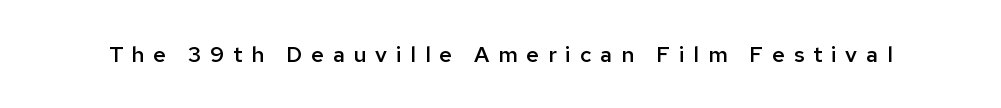
Q: Is the text bold? A: Semi-bold.
Q: Is the text italic (slanted)? A: No, it is upright.
Q: Is the text underlined? A: No.
Q: Is the spacing between letters normal or unusually wide? A: Unusually wide.
